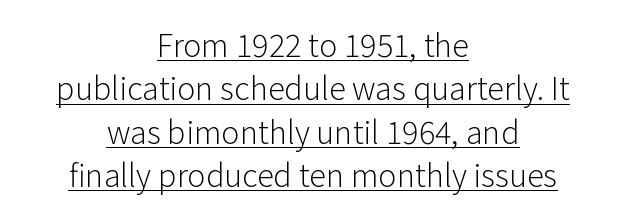
Q: Is the text bold? A: No.
Q: Is the text italic (slanted)? A: No, it is upright.
Q: Is the typeface a serif or a sans-serif typeface? A: Sans-serif.
Q: Is the text underlined? A: Yes.
Q: How is the paragraph aligned? A: Centered.
Q: Is the spacing between letters normal or unusually wide? A: Normal.
Q: Is the spacing between lines tight, normal or loose? A: Normal.
Q: Width (condensed, normal, or wide)? A: Normal.
Q: Stroke contrast? A: Low.
Q: x-height? A: Medium.
Q: Monospaced? A: No.
